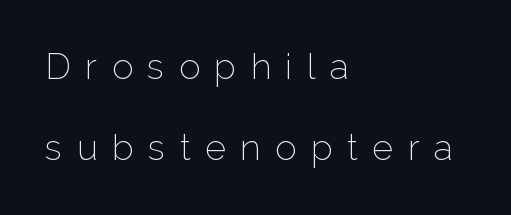
The image shows 36 px thin sans-serif type, upright; set left-aligned, loose line spacing (2.26x), unusually wide letter spacing (+0.4 em), not underlined; low stroke contrast and a medium x-height.
